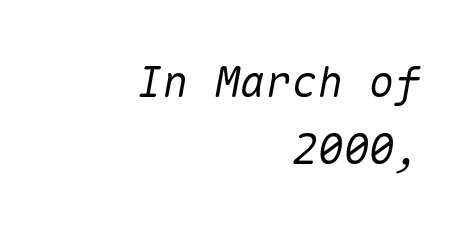
The image shows 43 px text type, italic (leaning right), monospaced; set right-aligned, normal line spacing (1.56x), normal letter spacing, not underlined; medium stroke contrast and a medium x-height.
